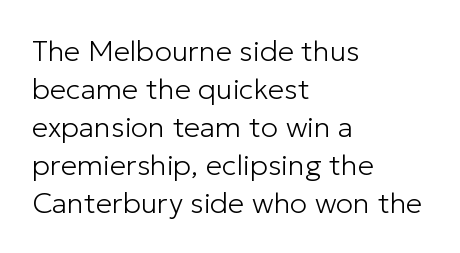
{"serif": "no", "italic": "no", "bold": "no", "weight": "light", "width": "normal", "stroke_contrast": "low", "x_height": "medium", "monospaced": "no", "underline": "no", "align": "left", "line_spacing": "normal", "line_spacing_ratio": 1.31, "letter_spacing": "normal", "letter_spacing_em": 0.0, "glyph_px": 29}
